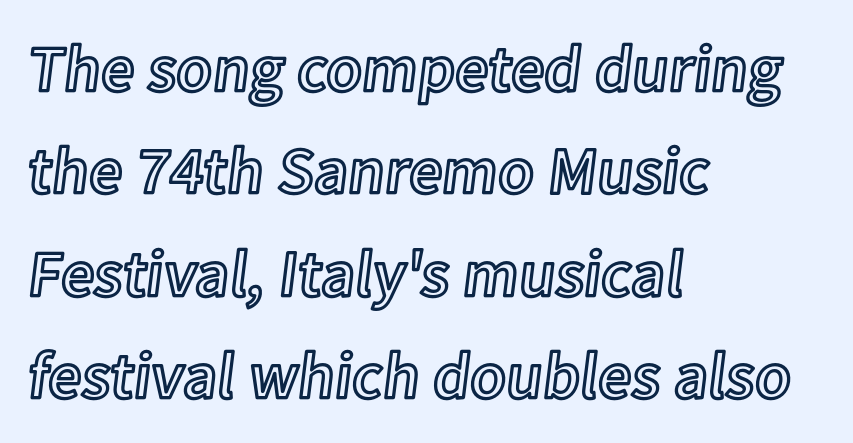
Q: Is the text italic (slanted)? A: Yes.
Q: Is the text underlined? A: No.
Q: How is the paragraph aligned? A: Left-aligned.
Q: Is the spacing between letters normal or unusually wide? A: Normal.
Q: Is the spacing between lines tight, normal or loose? A: Normal.
Q: Width (condensed, normal, or wide)? A: Normal.
Q: x-height? A: Medium.
Q: Monospaced? A: No.
